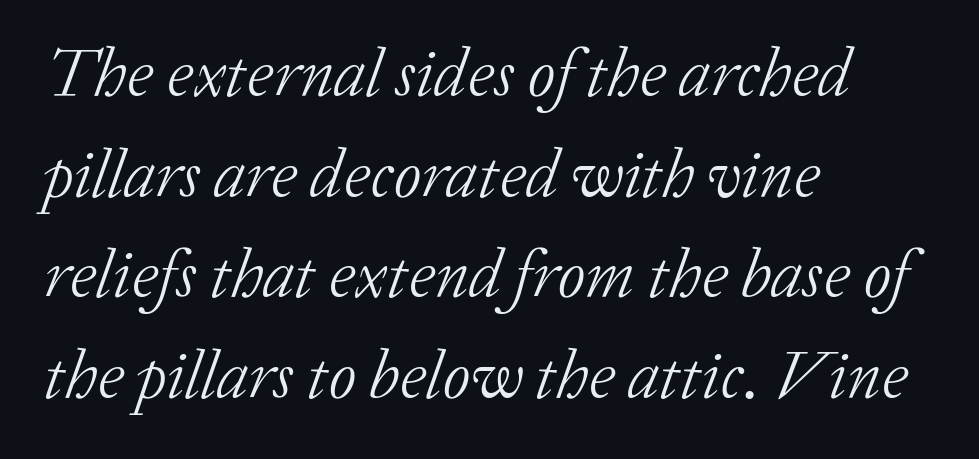
Letter spacing: default. If you drew a line through each stem, it would be angled. Underlining? Definitely not there. All the whitespace from short lines collects on the right. Note: serifs present on the glyphs. Summary of weight: not heavy and not bold.
